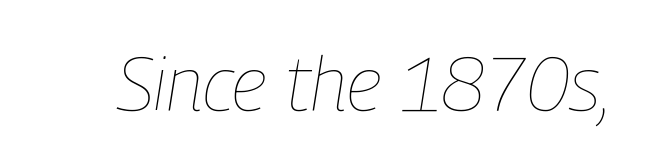
Q: Is the text bold? A: No.
Q: Is the text italic (slanted)? A: Yes, it leans right by about 9 degrees.
Q: Is the text underlined? A: No.
Q: Is the spacing between letters normal or unusually wide? A: Normal.
Q: Width (condensed, normal, or wide)? A: Condensed.
Q: Stroke contrast? A: Low.
Q: x-height? A: Medium.
Q: Monospaced? A: No.
